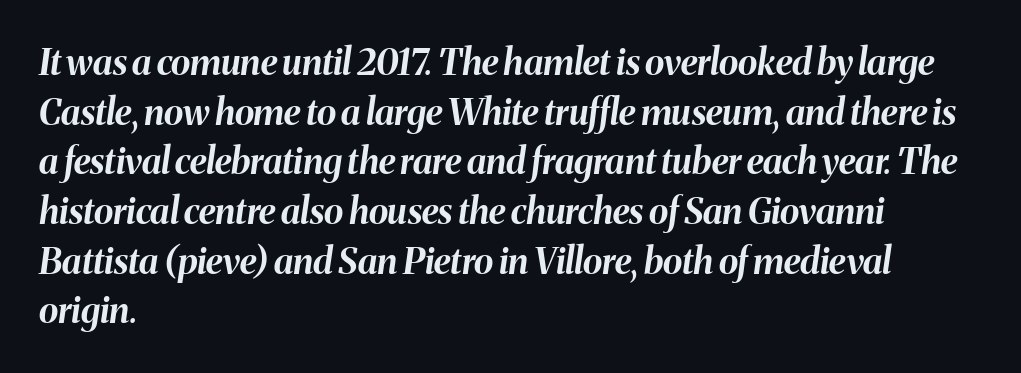
The image shows 36 px bold type, italic (leaning right); set left-aligned, normal line spacing (1.38x), normal letter spacing, not underlined; medium stroke contrast and a medium x-height.
